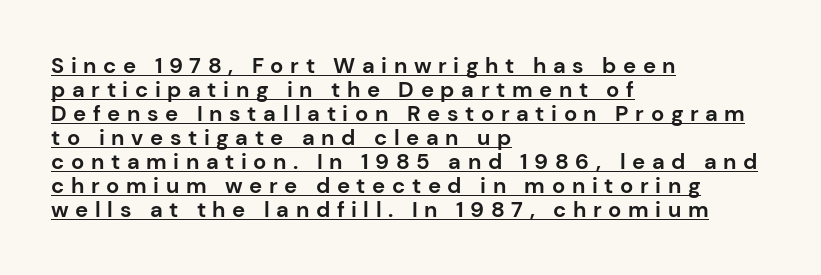
{"italic": "no", "bold": "yes", "underline": "yes", "align": "left", "line_spacing": "tight", "line_spacing_ratio": 1.09, "letter_spacing": "wide", "letter_spacing_em": 0.3, "glyph_px": 22}
